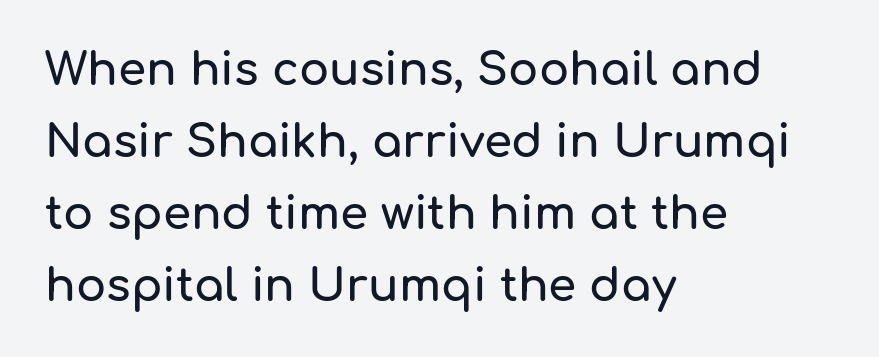
{"serif": "no", "italic": "no", "width": "normal", "stroke_contrast": "low", "x_height": "medium", "monospaced": "no", "underline": "no", "align": "left", "line_spacing": "normal", "line_spacing_ratio": 1.6, "letter_spacing": "normal", "letter_spacing_em": 0.0, "glyph_px": 45}
